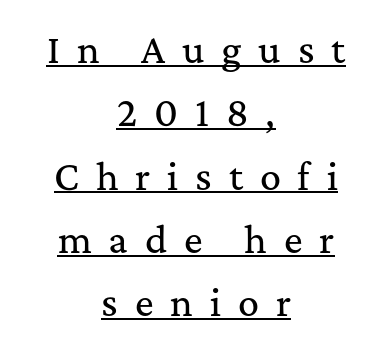
The image shows 35 px serif type, upright; set centered, line spacing 1.81x, unusually wide letter spacing (+0.48 em), underlined; medium stroke contrast and a medium x-height.
